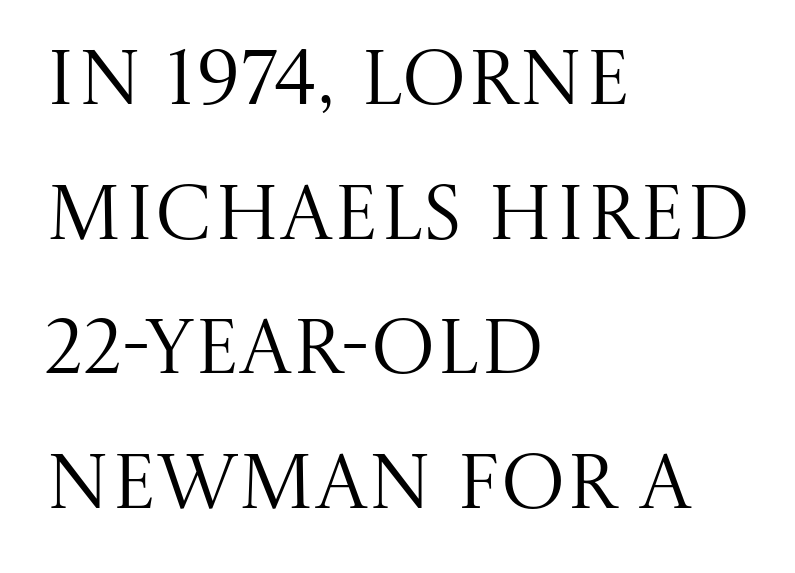
The image shows 77 px regular-weight serif type, upright; set left-aligned, line spacing 1.75x, normal letter spacing, not underlined; medium stroke contrast and a large x-height.
